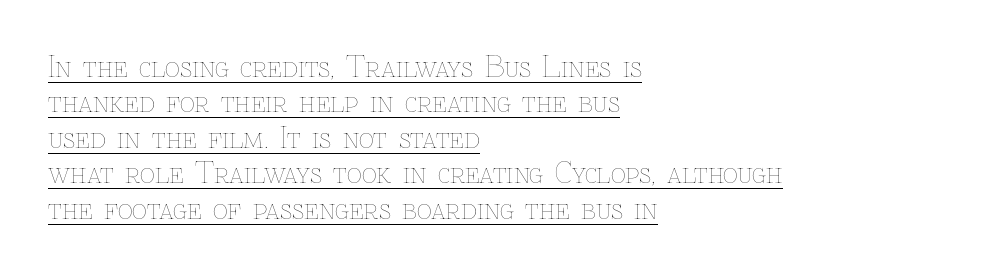
A roman cut, with each character standing at attention. Is this a fixed-width face? No — the glyphs have proportional, varying widths. Every word sits above its own underline. Glyph-to-glyph distance matches everyday printed text.
